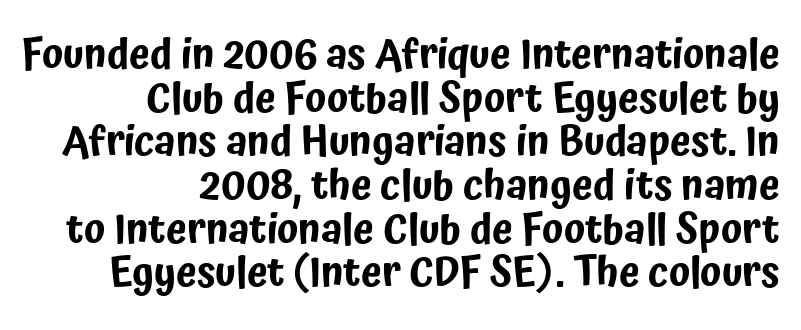
Q: Is the text italic (slanted)? A: No, it is upright.
Q: Is the typeface a serif or a sans-serif typeface? A: Sans-serif.
Q: Is the text underlined? A: No.
Q: How is the paragraph aligned? A: Right-aligned.
Q: Is the spacing between letters normal or unusually wide? A: Normal.
Q: Is the spacing between lines tight, normal or loose? A: Tight.
Q: Width (condensed, normal, or wide)? A: Condensed.
Q: Stroke contrast? A: Low.
Q: x-height? A: Medium.
Q: Monospaced? A: No.
